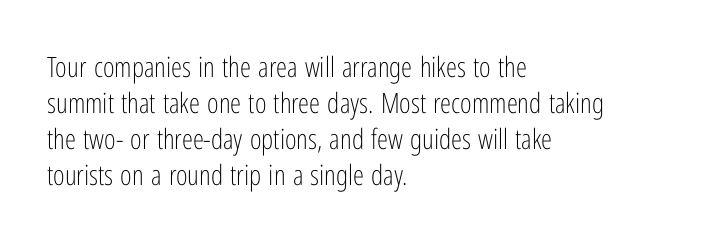
The image shows 28 px light, condensed sans-serif type, upright; set left-aligned, normal line spacing (1.29x), normal letter spacing, not underlined; low stroke contrast and a medium x-height.
